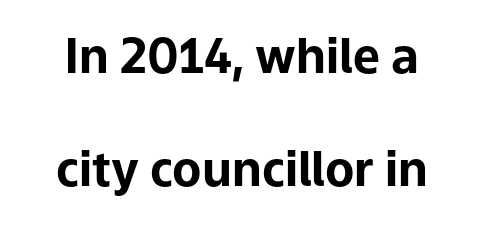
Q: Is the text bold? A: Yes.
Q: Is the text italic (slanted)? A: No, it is upright.
Q: Is the typeface a serif or a sans-serif typeface? A: Sans-serif.
Q: Is the text underlined? A: No.
Q: Is the spacing between letters normal or unusually wide? A: Normal.
Q: Is the spacing between lines tight, normal or loose? A: Loose.
Q: Width (condensed, normal, or wide)? A: Normal.
Q: Stroke contrast? A: Low.
Q: x-height? A: Medium.
Q: Monospaced? A: No.
